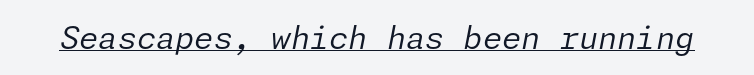
The passage shown leans; its letterforms are oblique. The horizontal fit of the characters is conventional and even. Each stroke keeps to a modest, everyday thickness or less. Check the space under the baseline: a stroke is drawn there.
